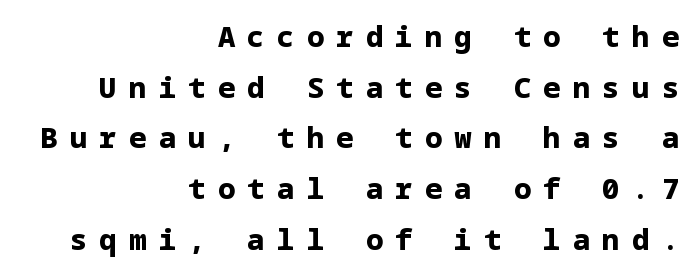
{"serif": "no", "italic": "no", "bold": "yes", "weight": "bold", "width": "normal", "stroke_contrast": "low", "x_height": "medium", "underline": "no", "align": "right", "line_spacing_ratio": 1.75, "letter_spacing": "wide", "letter_spacing_em": 0.42, "glyph_px": 29}
